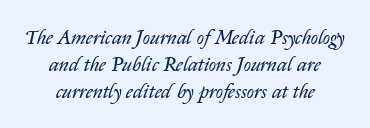
{"italic": "yes", "lean": "right", "slant_degrees": 14, "bold": "no", "underline": "no", "align": "center", "line_spacing": "normal", "line_spacing_ratio": 1.35, "letter_spacing": "normal", "letter_spacing_em": 0.0, "glyph_px": 20}
